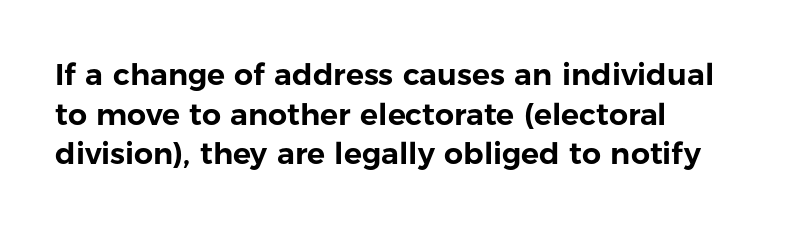
{"serif": "no", "italic": "no", "width": "normal", "stroke_contrast": "low", "x_height": "medium", "monospaced": "no", "underline": "no", "align": "left", "line_spacing": "normal", "line_spacing_ratio": 1.32, "letter_spacing": "normal", "letter_spacing_em": 0.0, "glyph_px": 30}
